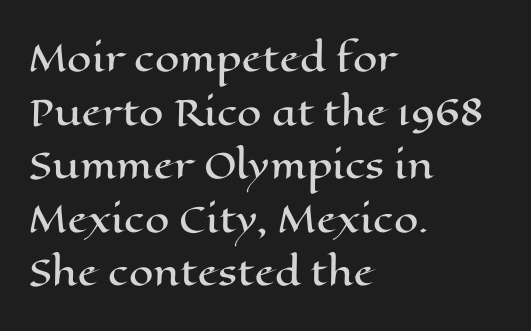
Q: Is the text italic (slanted)? A: No, it is upright.
Q: Is the text underlined? A: No.
Q: How is the paragraph aligned? A: Left-aligned.
Q: Is the spacing between letters normal or unusually wide? A: Normal.
Q: Is the spacing between lines tight, normal or loose? A: Normal.
Q: Width (condensed, normal, or wide)? A: Wide.
Q: Stroke contrast? A: High.
Q: x-height? A: Medium.
Q: Monospaced? A: No.
